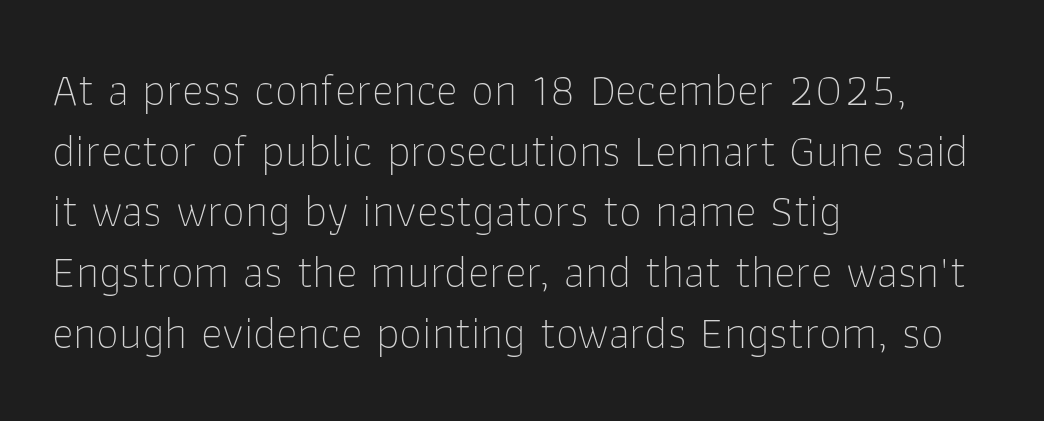
Quick note: not italic, upright. Compared with typical body copy, the letter spacing here is the same. A bare baseline throughout the passage. The passage is arranged the way most books set body copy — flush left.
